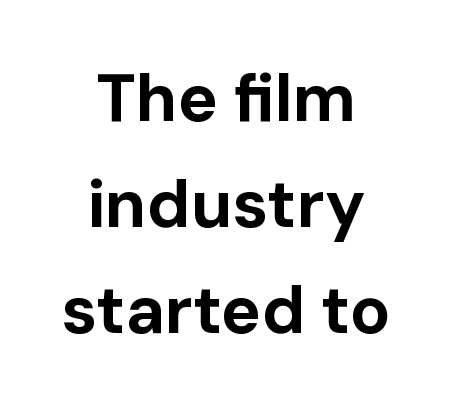
{"serif": "no", "italic": "no", "bold": "yes", "weight": "bold", "width": "normal", "stroke_contrast": "low", "x_height": "medium", "monospaced": "no", "underline": "no", "align": "center", "line_spacing": "normal", "line_spacing_ratio": 1.58, "letter_spacing": "normal", "letter_spacing_em": 0.0, "glyph_px": 67}
